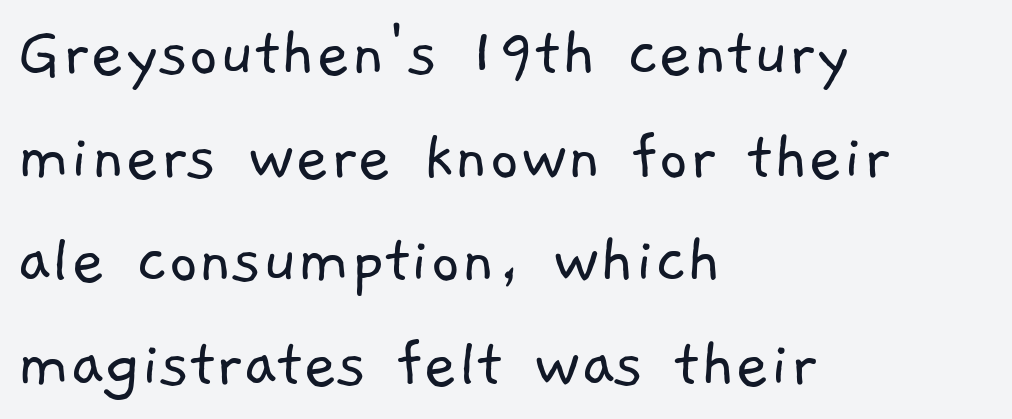
Rule under the text: the space is simply empty. Type style note: lacks serifs. Here the designer chose a conventional face with non-uniform glyph widths. Does the copy run flush right? No — it runs flush left. The font sits on the lighter half of the weight spectrum, regular included. Vertical spacing — default.
